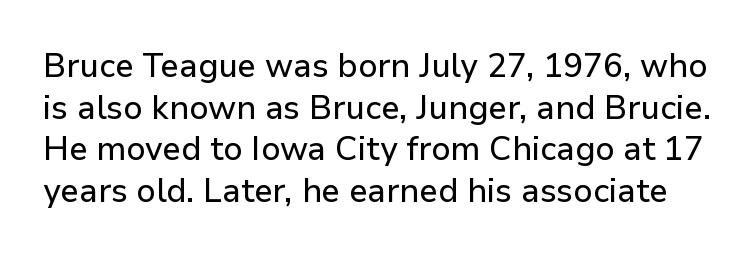
Q: Is the text italic (slanted)? A: No, it is upright.
Q: Is the typeface a serif or a sans-serif typeface? A: Sans-serif.
Q: Is the text underlined? A: No.
Q: Is the spacing between letters normal or unusually wide? A: Normal.
Q: Is the spacing between lines tight, normal or loose? A: Normal.
Q: Width (condensed, normal, or wide)? A: Normal.
Q: Stroke contrast? A: Low.
Q: x-height? A: Medium.
Q: Monospaced? A: No.
